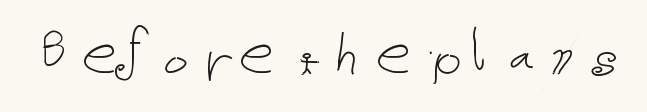
The image shows 70 px thin type, upright; set normal letter spacing, not underlined; low stroke contrast and a medium x-height.
